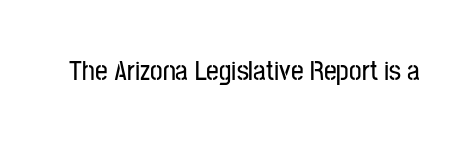
Q: Is the text italic (slanted)? A: No, it is upright.
Q: Is the typeface a serif or a sans-serif typeface? A: Sans-serif.
Q: Is the text underlined? A: No.
Q: Is the spacing between letters normal or unusually wide? A: Normal.
Q: Width (condensed, normal, or wide)? A: Condensed.
Q: Stroke contrast? A: Low.
Q: x-height? A: Medium.
Q: Monospaced? A: No.
